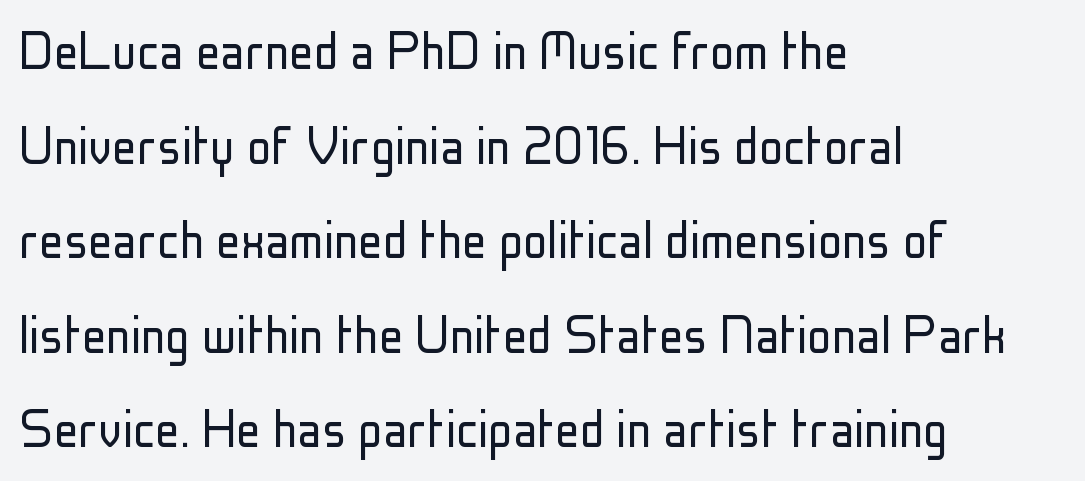
The image shows 61 px light, condensed sans-serif type, upright; set left-aligned, normal line spacing (1.55x), normal letter spacing, not underlined; low stroke contrast and a medium x-height.
